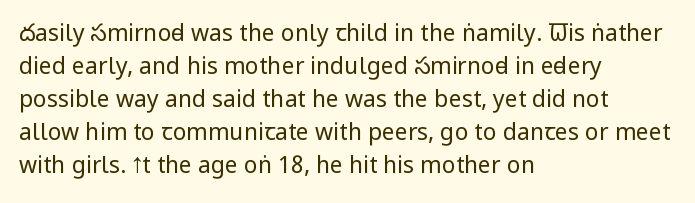
Does extra space separate the letters? No, they use regular spacing. The rendering anchors every line to the left-hand side. The axis of the letterforms is exactly vertical. These lines sit exactly where default settings would place them. Ink coverage per letter is moderate at most. Bare-footed words on every line.
